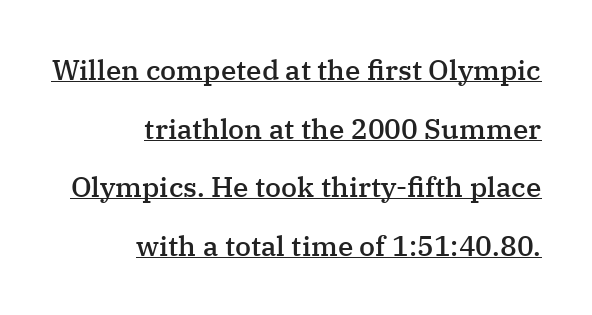
Q: Is the text bold? A: Semi-bold.
Q: Is the text italic (slanted)? A: No, it is upright.
Q: Is the typeface a serif or a sans-serif typeface? A: Serif.
Q: Is the text underlined? A: Yes.
Q: How is the paragraph aligned? A: Right-aligned.
Q: Is the spacing between letters normal or unusually wide? A: Normal.
Q: Is the spacing between lines tight, normal or loose? A: Loose.
Q: Width (condensed, normal, or wide)? A: Normal.
Q: Stroke contrast? A: Medium.
Q: x-height? A: Medium.
Q: Monospaced? A: No.
